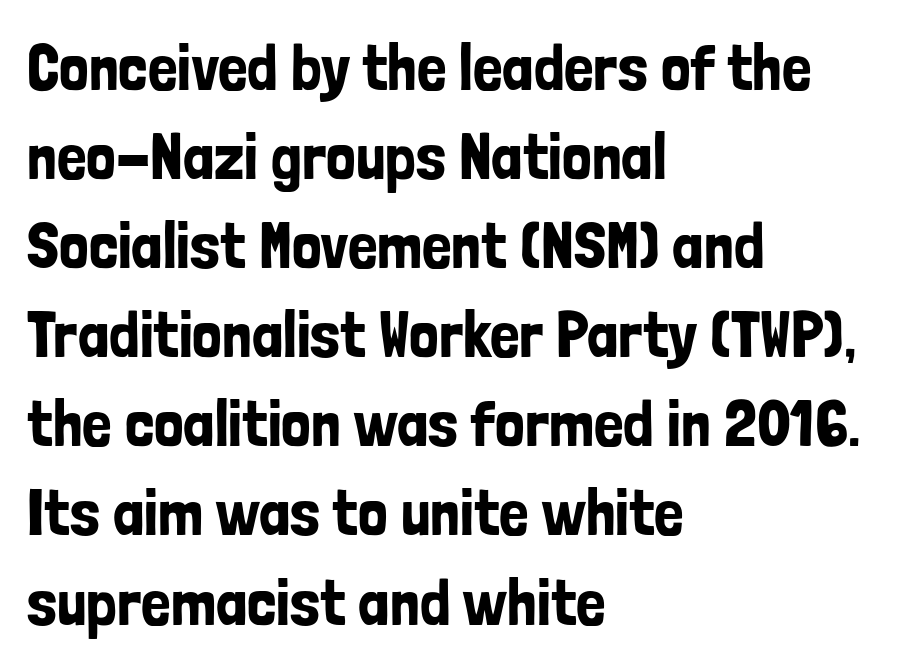
Q: Is the text italic (slanted)? A: No, it is upright.
Q: Is the typeface a serif or a sans-serif typeface? A: Sans-serif.
Q: Is the text underlined? A: No.
Q: How is the paragraph aligned? A: Left-aligned.
Q: Is the spacing between letters normal or unusually wide? A: Normal.
Q: Is the spacing between lines tight, normal or loose? A: Normal.
Q: Width (condensed, normal, or wide)? A: Condensed.
Q: Stroke contrast? A: Low.
Q: x-height? A: Medium.
Q: Monospaced? A: No.
